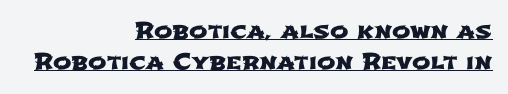
A baseline rule has been typeset under these characters. What's the leading like? Ordinary, nothing unusual. Typeset ragged left — the right edge is the straight one. Spacing between characters is what you'd get straight out of the box.
